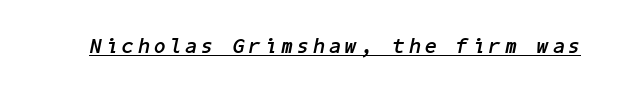
{"italic": "yes", "lean": "right", "slant_degrees": 11, "bold": "yes", "underline": "yes", "letter_spacing": "wide", "letter_spacing_em": 0.21, "glyph_px": 21}
